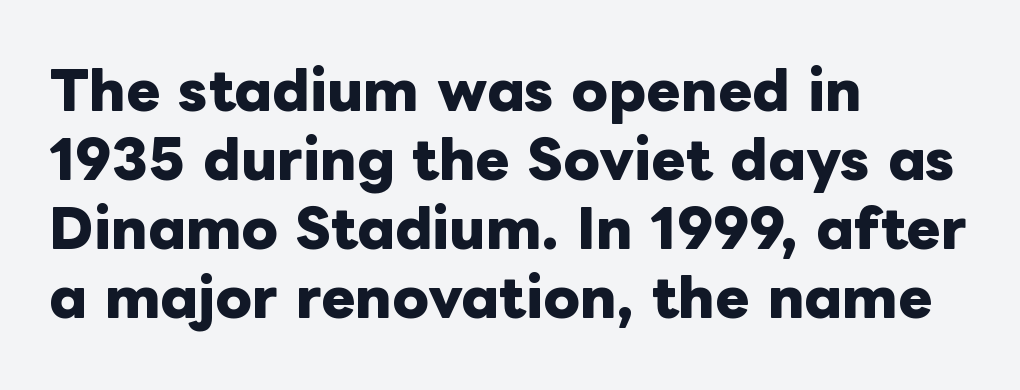
The specimen reads as upright at a glance. Here the glyphs are tracked normally, forming tight word shapes. No word sits above an underline. Is the block centered? No — it sits flush against the left margin.
